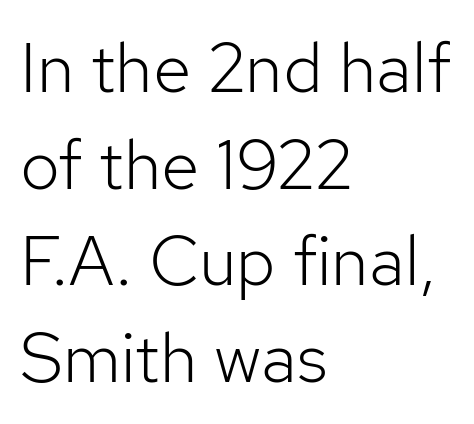
Q: Is the text bold? A: No.
Q: Is the text italic (slanted)? A: No, it is upright.
Q: Is the typeface a serif or a sans-serif typeface? A: Sans-serif.
Q: Is the text underlined? A: No.
Q: How is the paragraph aligned? A: Left-aligned.
Q: Is the spacing between letters normal or unusually wide? A: Normal.
Q: Is the spacing between lines tight, normal or loose? A: Normal.
Q: Width (condensed, normal, or wide)? A: Normal.
Q: Stroke contrast? A: Low.
Q: x-height? A: Medium.
Q: Monospaced? A: No.
